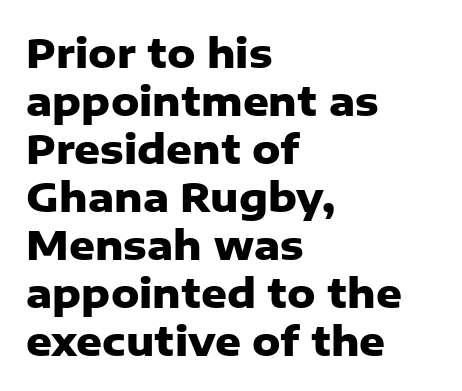
{"serif": "no", "italic": "no", "bold": "yes", "weight": "heavy", "width": "normal", "stroke_contrast": "low", "x_height": "medium", "monospaced": "no", "underline": "no", "align": "left", "line_spacing_ratio": 1.2, "letter_spacing": "normal", "letter_spacing_em": 0.0, "glyph_px": 40}
